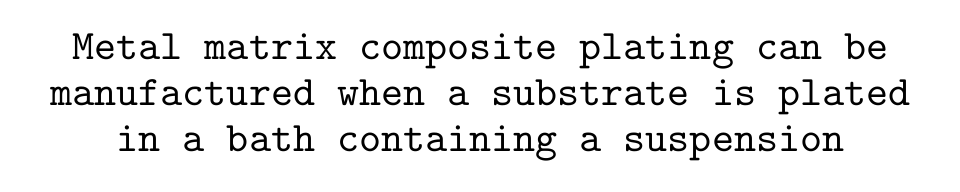
The image shows 42 px serif type, upright, monospaced; set tight line spacing (1.1x), normal letter spacing, not underlined; low stroke contrast and a medium x-height.
